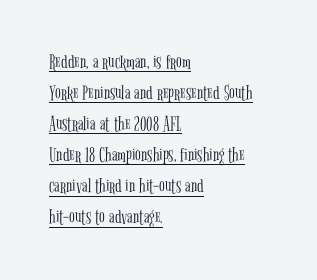
The image shows 21 px text type, upright; set left-aligned, normal line spacing (1.48x), normal letter spacing, underlined.
